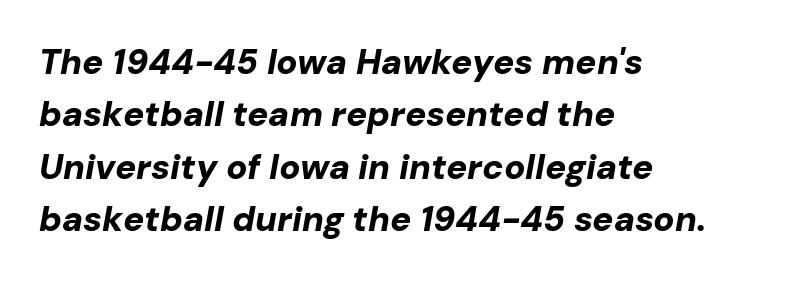
{"italic": "yes", "lean": "right", "slant_degrees": 10, "bold": "yes", "weight": "bold", "width": "normal", "stroke_contrast": "low", "x_height": "medium", "monospaced": "no", "underline": "no", "align": "left", "line_spacing": "normal", "line_spacing_ratio": 1.5, "letter_spacing": "normal", "letter_spacing_em": 0.0, "glyph_px": 35}
